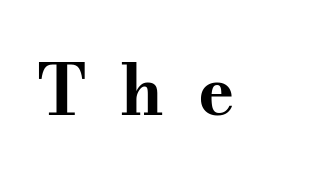
{"serif": "yes", "italic": "no", "bold": "yes", "weight": "bold", "width": "wide", "stroke_contrast": "medium", "x_height": "small", "monospaced": "no", "underline": "no", "letter_spacing": "wide", "letter_spacing_em": 0.49, "glyph_px": 69}
